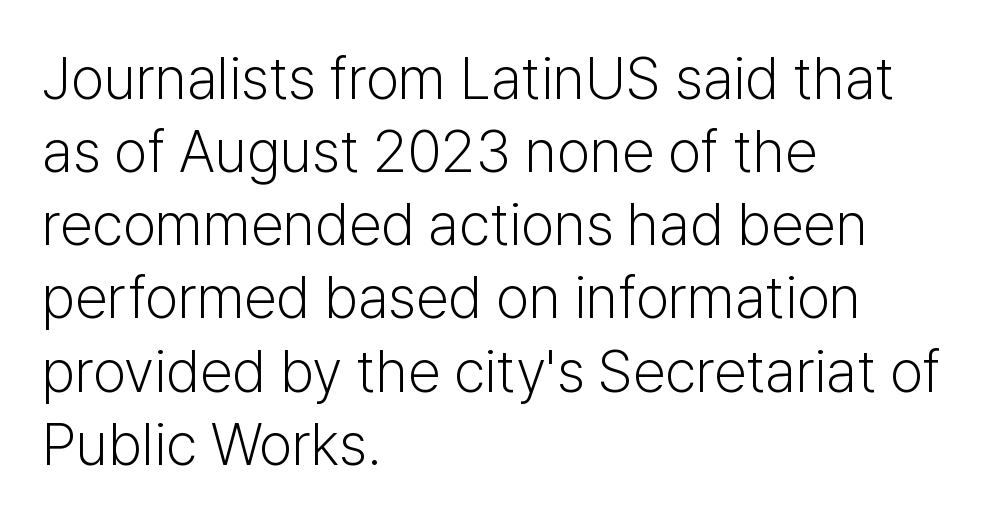
{"serif": "no", "italic": "no", "bold": "no", "weight": "light", "width": "normal", "stroke_contrast": "low", "x_height": "medium", "monospaced": "no", "underline": "no", "align": "left", "line_spacing_ratio": 1.24, "letter_spacing": "normal", "letter_spacing_em": 0.0, "glyph_px": 59}
